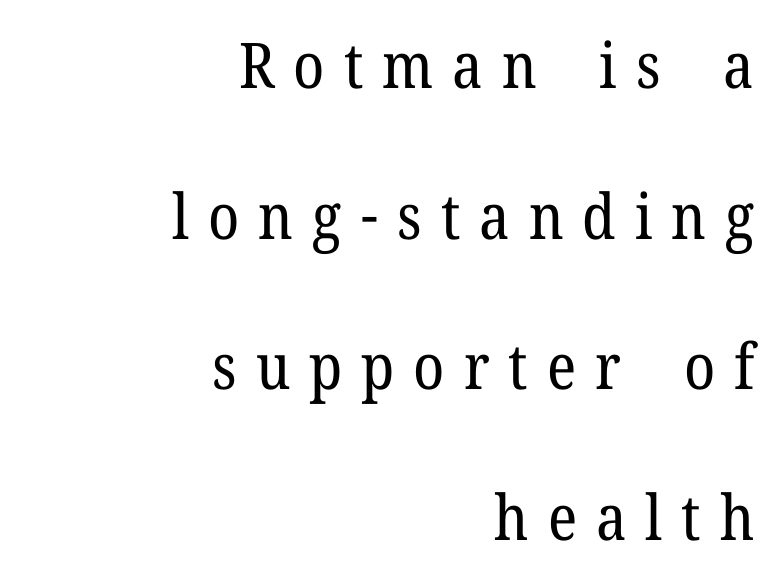
The image shows 63 px regular-weight serif type, upright; set right-aligned, loose line spacing (2.39x), unusually wide letter spacing (+0.3 em), not underlined; low stroke contrast and a medium x-height.
